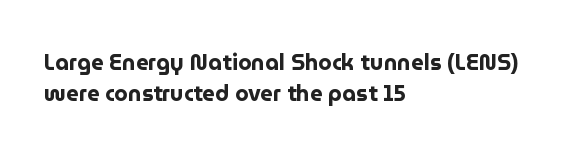
The image shows 22 px bold type, upright; set left-aligned, normal line spacing (1.4x), normal letter spacing, not underlined.
